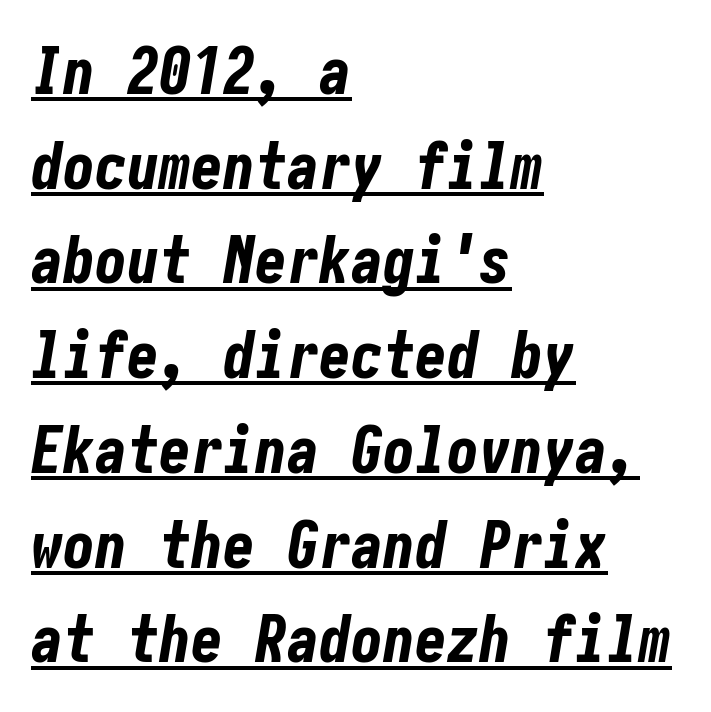
Q: Is the text bold? A: Yes.
Q: Is the text italic (slanted)? A: Yes, it leans right by about 10 degrees.
Q: Is the text underlined? A: Yes.
Q: How is the paragraph aligned? A: Left-aligned.
Q: Is the spacing between letters normal or unusually wide? A: Normal.
Q: Is the spacing between lines tight, normal or loose? A: Normal.
Q: Width (condensed, normal, or wide)? A: Condensed.
Q: Stroke contrast? A: Low.
Q: x-height? A: Medium.
